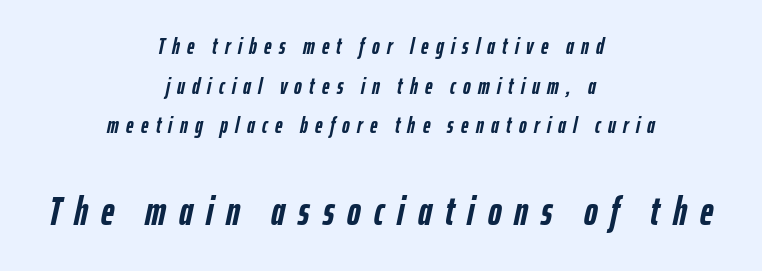
Q: Is the text bold? A: Yes.
Q: Is the text italic (slanted)? A: Yes, it leans right by about 12 degrees.
Q: Is the text underlined? A: No.
Q: How is the paragraph aligned? A: Centered.
Q: Is the spacing between letters normal or unusually wide? A: Unusually wide.
Q: Which block of text is set in a larger size, the first (top) or the second (bottom)? A: The second (bottom) one.
Q: Width (condensed, normal, or wide)? A: Condensed.
Q: Stroke contrast? A: Low.
Q: x-height? A: Medium.
Q: Monospaced? A: No.
